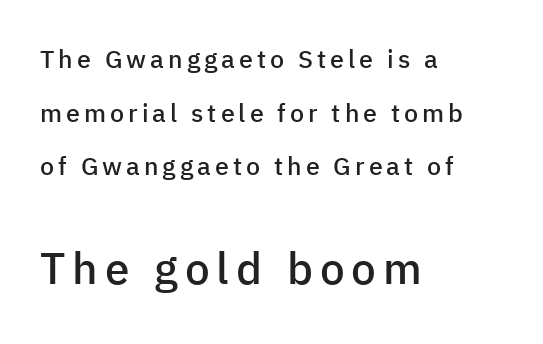
Grotesque or geometric, the face here clearly has no serifs. Descenders are the only things crossing below the line. Caption: multi-line text, flush left, ragged right. Slightly chunky letters — semibold, I'd say, not full bold.
